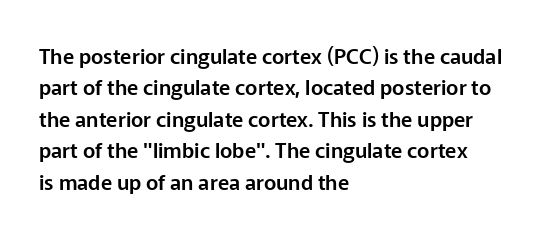
{"italic": "no", "underline": "no", "align": "left", "line_spacing": "normal", "line_spacing_ratio": 1.5, "letter_spacing": "normal", "letter_spacing_em": 0.0, "glyph_px": 21}
